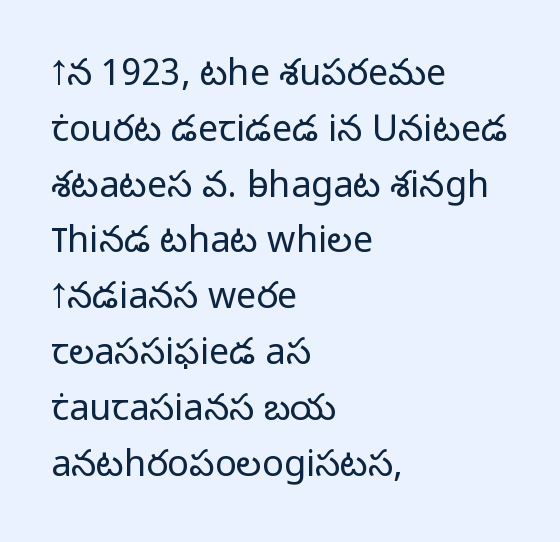
{"serif": "no", "italic": "no", "bold": "no", "weight": "light", "width": "normal", "stroke_contrast": "low", "x_height": "medium", "monospaced": "no", "underline": "no", "align": "left", "line_spacing": "normal", "line_spacing_ratio": 1.55, "letter_spacing": "normal", "letter_spacing_em": 0.0, "glyph_px": 36}
